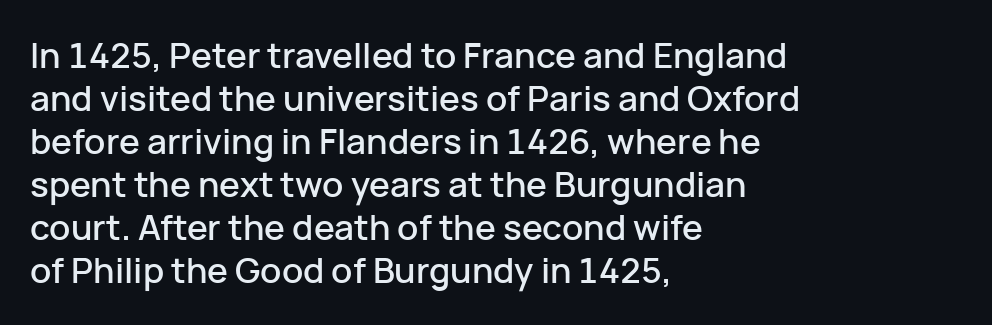
Q: Is the text italic (slanted)? A: No, it is upright.
Q: Is the typeface a serif or a sans-serif typeface? A: Sans-serif.
Q: Is the text underlined? A: No.
Q: How is the paragraph aligned? A: Left-aligned.
Q: Is the spacing between letters normal or unusually wide? A: Normal.
Q: Width (condensed, normal, or wide)? A: Normal.
Q: Stroke contrast? A: Low.
Q: x-height? A: Medium.
Q: Monospaced? A: No.
